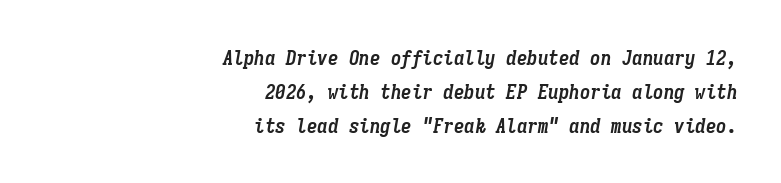
Q: Is the text bold? A: Yes.
Q: Is the text italic (slanted)? A: Yes, it leans right by about 9 degrees.
Q: Is the text underlined? A: No.
Q: How is the paragraph aligned? A: Right-aligned.
Q: Is the spacing between letters normal or unusually wide? A: Normal.
Q: Is the spacing between lines tight, normal or loose? A: Normal.
